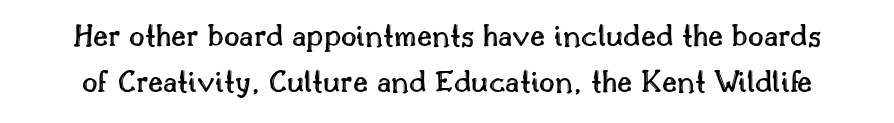
{"italic": "no", "width": "normal", "x_height": "small", "monospaced": "no", "underline": "no", "line_spacing": "normal", "line_spacing_ratio": 1.36, "letter_spacing": "normal", "letter_spacing_em": 0.0, "glyph_px": 34}
